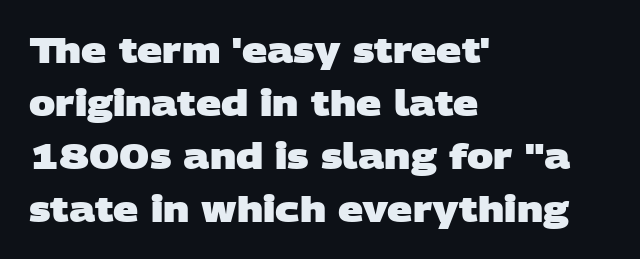
Q: Is the text bold? A: Yes.
Q: Is the typeface a serif or a sans-serif typeface? A: Sans-serif.
Q: Is the text underlined? A: No.
Q: How is the paragraph aligned? A: Left-aligned.
Q: Is the spacing between letters normal or unusually wide? A: Normal.
Q: Is the spacing between lines tight, normal or loose? A: Normal.
Q: Width (condensed, normal, or wide)? A: Wide.
Q: Stroke contrast? A: Low.
Q: x-height? A: Large.
Q: Monospaced? A: No.
